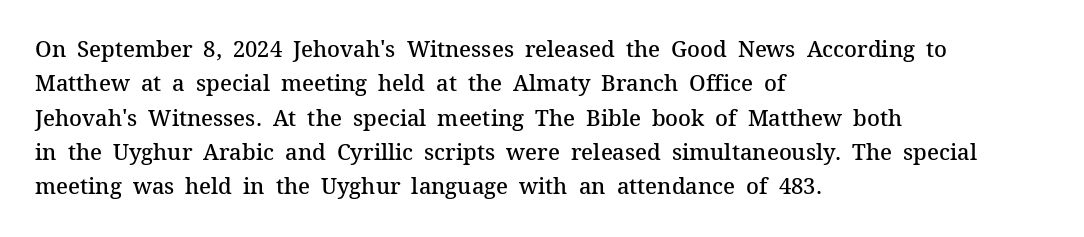
The image shows 22 px text type, upright; set left-aligned, normal line spacing (1.56x), normal letter spacing, not underlined.
